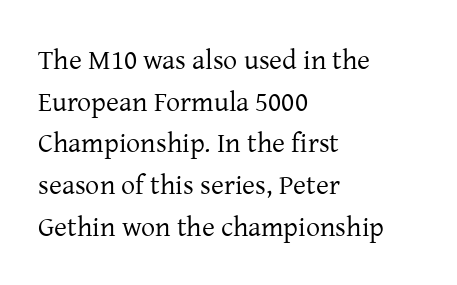
Q: Is the text bold? A: No.
Q: Is the text italic (slanted)? A: No, it is upright.
Q: Is the typeface a serif or a sans-serif typeface? A: Serif.
Q: Is the text underlined? A: No.
Q: How is the paragraph aligned? A: Left-aligned.
Q: Is the spacing between letters normal or unusually wide? A: Normal.
Q: Is the spacing between lines tight, normal or loose? A: Normal.
Q: Width (condensed, normal, or wide)? A: Normal.
Q: Stroke contrast? A: Low.
Q: x-height? A: Medium.
Q: Monospaced? A: No.
